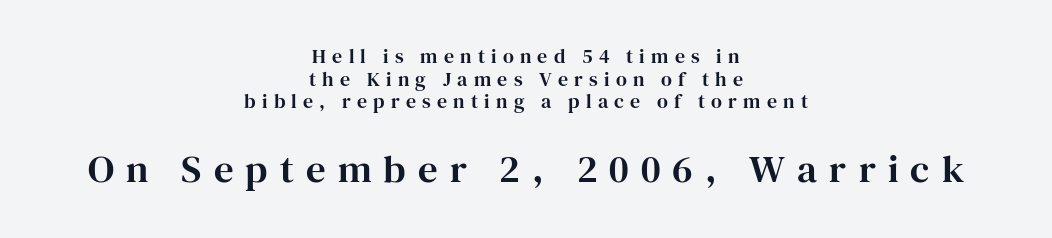
The image shows 39 px serif type, upright; set centered, tight line spacing (1.13x), unusually wide letter spacing (+0.31 em), not underlined; the second (bottom) block is 1.95x larger; high stroke contrast and a medium x-height.
